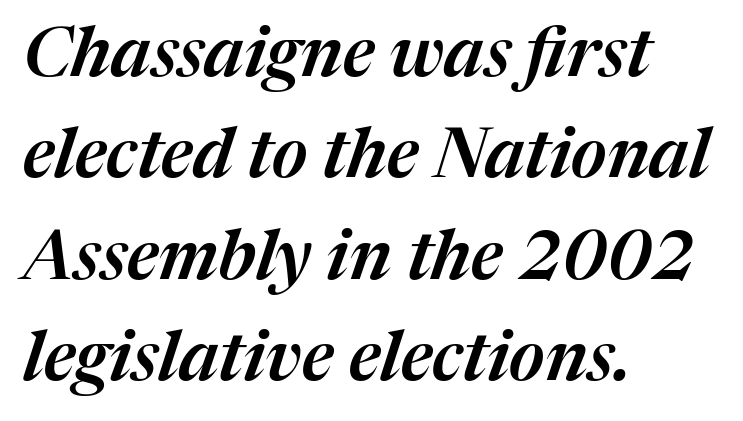
Q: Is the text italic (slanted)? A: Yes, it leans right by about 17 degrees.
Q: Is the text underlined? A: No.
Q: How is the paragraph aligned? A: Left-aligned.
Q: Is the spacing between letters normal or unusually wide? A: Normal.
Q: Is the spacing between lines tight, normal or loose? A: Normal.
Q: Width (condensed, normal, or wide)? A: Normal.
Q: Stroke contrast? A: Medium.
Q: x-height? A: Medium.
Q: Monospaced? A: No.
